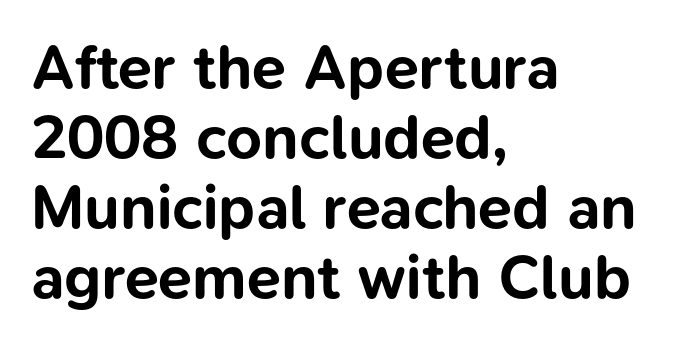
The image shows 62 px bold sans-serif type, upright; set left-aligned, tight line spacing (1.13x), normal letter spacing, not underlined; low stroke contrast and a medium x-height.
